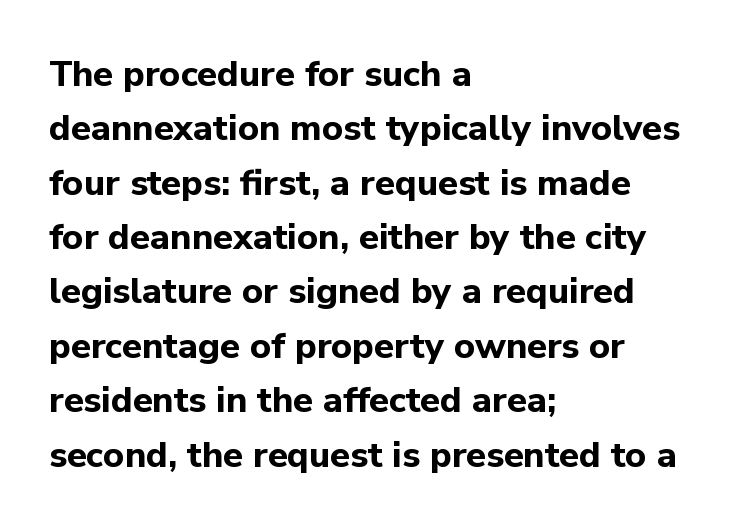
Q: Is the text bold? A: Yes.
Q: Is the text italic (slanted)? A: No, it is upright.
Q: Is the typeface a serif or a sans-serif typeface? A: Sans-serif.
Q: Is the text underlined? A: No.
Q: How is the paragraph aligned? A: Left-aligned.
Q: Is the spacing between letters normal or unusually wide? A: Normal.
Q: Is the spacing between lines tight, normal or loose? A: Normal.
Q: Width (condensed, normal, or wide)? A: Normal.
Q: Stroke contrast? A: Low.
Q: x-height? A: Medium.
Q: Monospaced? A: No.
